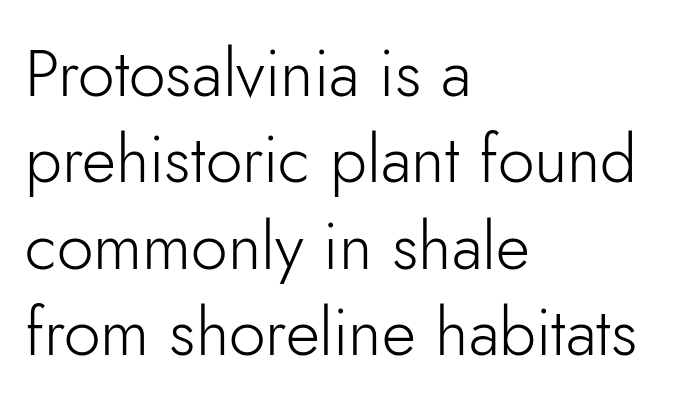
Notice how the passage keeps a crisp vertical edge on the left only. The font sits on the lighter half of the weight spectrum, regular included. The glyphs in this specimen are sans serif. Is this a fixed-width face? No — the glyphs have proportional, varying widths. Rule under the text: the space is simply empty. A normal amount of white space separates one row of letters from the next.
